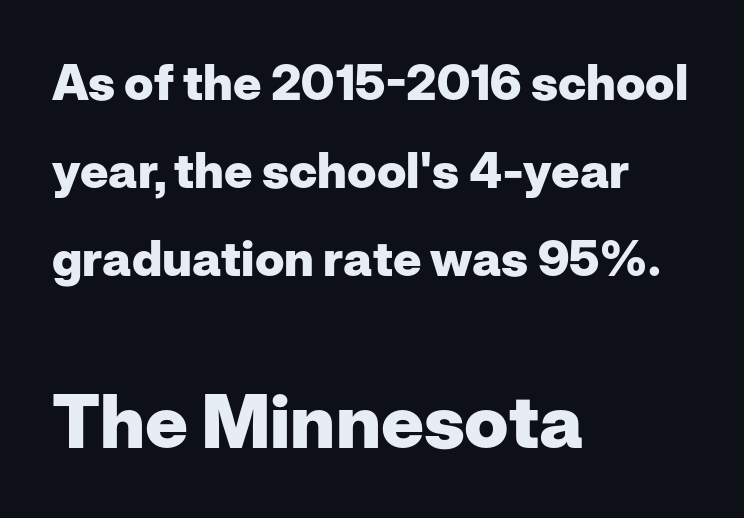
{"serif": "no", "italic": "no", "bold": "yes", "weight": "heavy", "width": "normal", "stroke_contrast": "low", "x_height": "medium", "monospaced": "no", "underline": "no", "align": "left", "line_spacing_ratio": 1.8, "letter_spacing": "normal", "letter_spacing_em": 0.0, "larger_block": "second", "size_ratio": 1.51, "glyph_px": 74}
